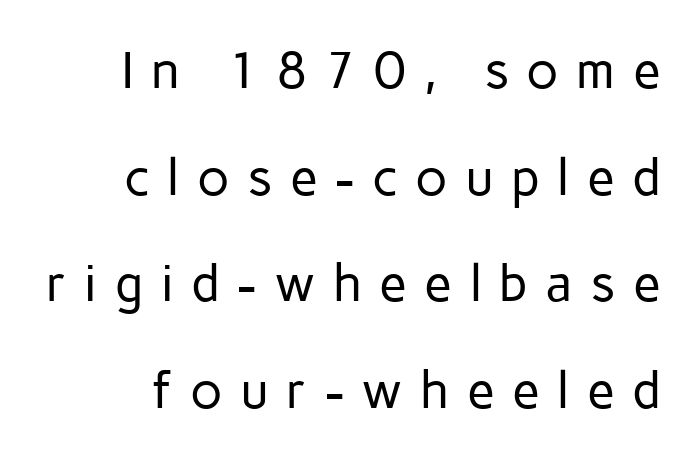
Q: Is the text bold? A: No.
Q: Is the text italic (slanted)? A: No, it is upright.
Q: Is the typeface a serif or a sans-serif typeface? A: Sans-serif.
Q: Is the text underlined? A: No.
Q: Is the spacing between letters normal or unusually wide? A: Unusually wide.
Q: Is the spacing between lines tight, normal or loose? A: Loose.
Q: Width (condensed, normal, or wide)? A: Normal.
Q: Stroke contrast? A: Low.
Q: x-height? A: Medium.
Q: Monospaced? A: No.
